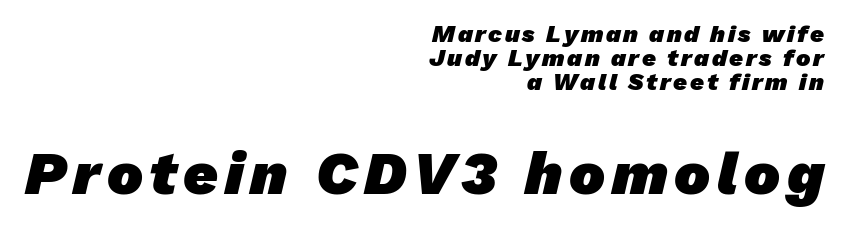
The image shows 60 px heavy sans-serif type; set right-aligned, tight line spacing (0.99x), not underlined; the second (bottom) block is 2.5x larger; low stroke contrast and a medium x-height.
